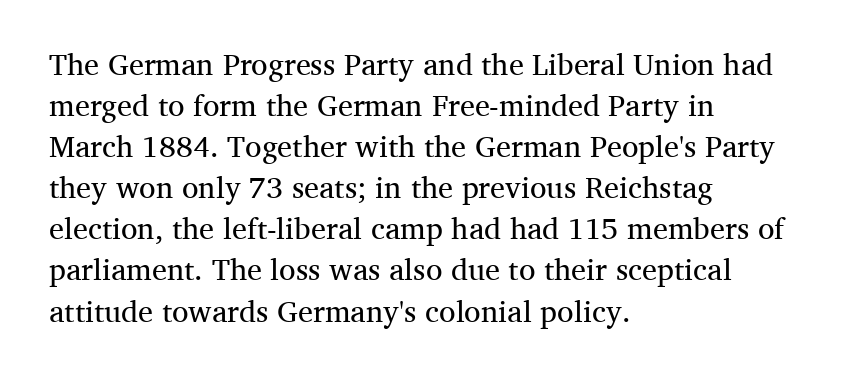
The image shows 30 px regular-weight serif type, upright; set left-aligned, normal line spacing (1.37x), normal letter spacing, not underlined; medium stroke contrast and a medium x-height.
